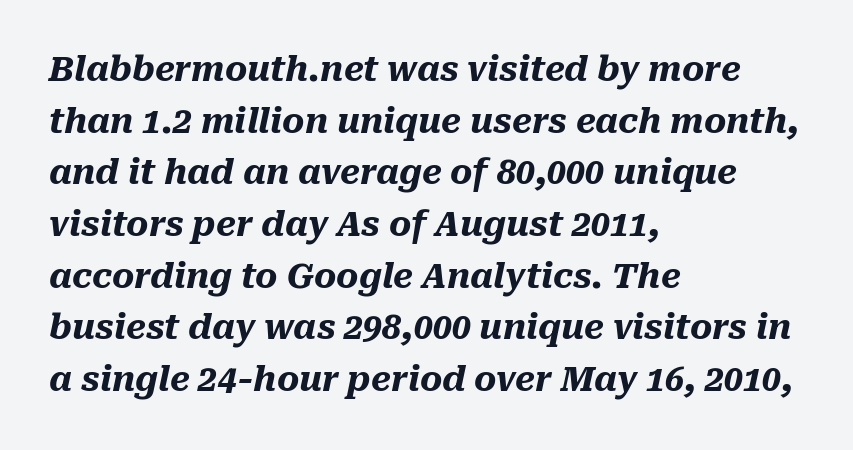
Letter spacing: default. Varying glyph widths throughout — classic text-font behaviour. Leading matches the norm, producing a regular column. The gap between lines stays unmarked. Weight check: bold — yes, fully. Every row of glyphs begins at an identical x-position on the left.
